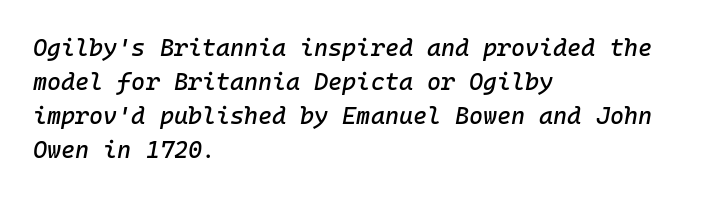
The image shows 24 px text type, italic (leaning right); set left-aligned, normal line spacing (1.42x), normal letter spacing, not underlined.
